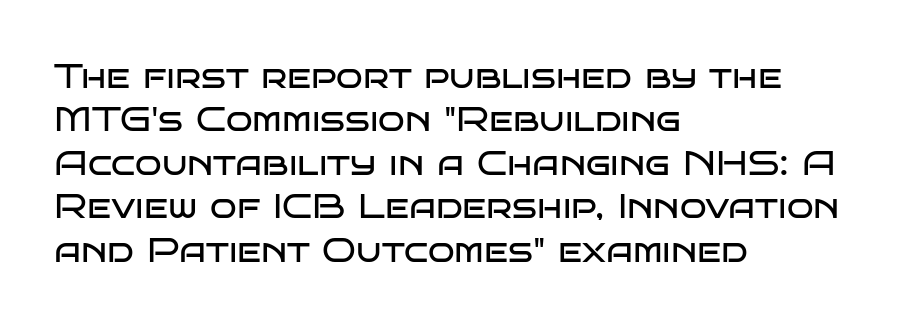
The image shows 35 px regular-weight, wide sans-serif type, upright; set left-aligned, line spacing 1.24x, normal letter spacing, not underlined; low stroke contrast and a large x-height.
